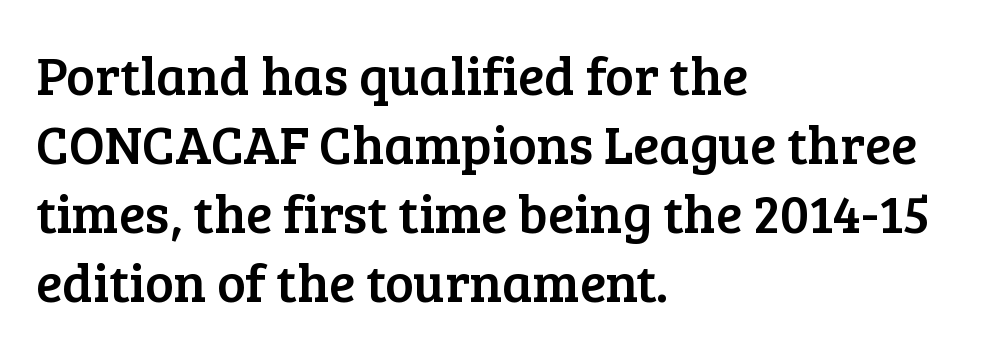
Q: Is the text italic (slanted)? A: No, it is upright.
Q: Is the typeface a serif or a sans-serif typeface? A: Serif.
Q: Is the text underlined? A: No.
Q: How is the paragraph aligned? A: Left-aligned.
Q: Is the spacing between letters normal or unusually wide? A: Normal.
Q: Is the spacing between lines tight, normal or loose? A: Normal.
Q: Width (condensed, normal, or wide)? A: Normal.
Q: Stroke contrast? A: Low.
Q: x-height? A: Medium.
Q: Monospaced? A: No.
